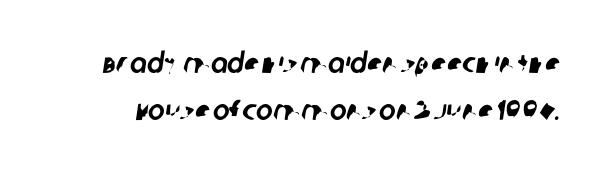
Q: Is the typeface a serif or a sans-serif typeface? A: Sans-serif.
Q: Is the text underlined? A: No.
Q: Is the spacing between letters normal or unusually wide? A: Normal.
Q: Is the spacing between lines tight, normal or loose? A: Normal.
Q: Width (condensed, normal, or wide)? A: Normal.
Q: Stroke contrast? A: Low.
Q: x-height? A: Large.
Q: Monospaced? A: No.
